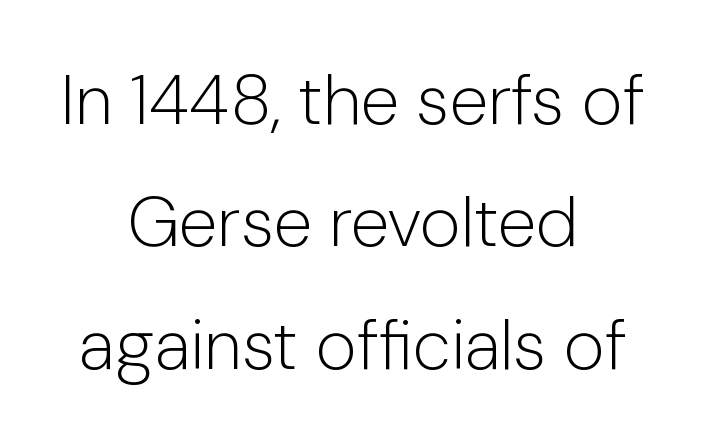
A sans-serif font was chosen for this passage. Students, note that the glyphs here touch the page at normal intervals. Compared with a flush-left layout, this one balances lines on the center instead. These lines are rendered in a variable-pitch font. Weight: regular or lighter. The lettering stays uniformly vertical, giving the passage a roman look.
